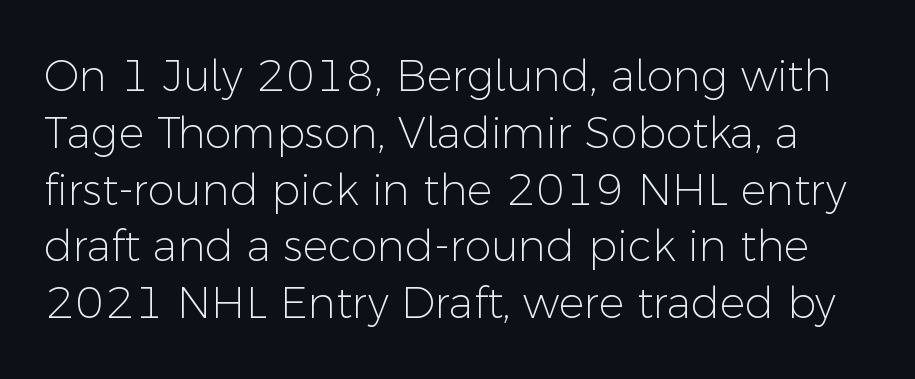
Vertical strokes here are truly vertical. How are the letters spaced? Ordinarily, with no added tracking. Caption: face not bold, strokes unweighted. Quick note: interline space is typical. Honestly, there is no underline to notice here at all.
